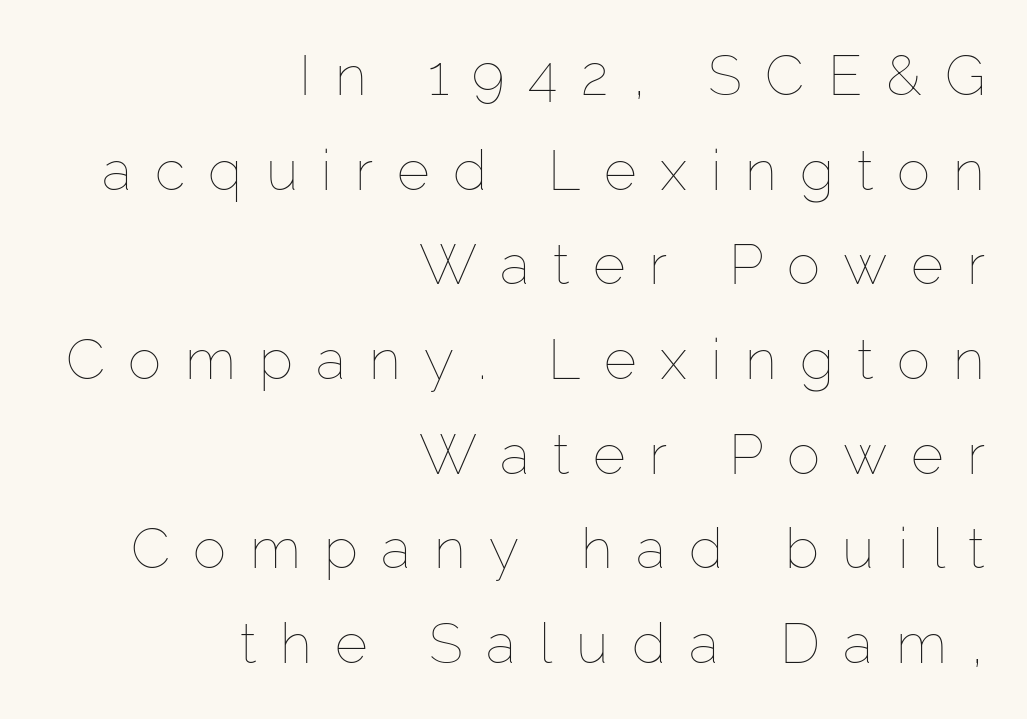
{"italic": "no", "bold": "no", "weight": "thin", "width": "normal", "stroke_contrast": "low", "x_height": "medium", "monospaced": "no", "underline": "no", "align": "right", "line_spacing": "normal", "line_spacing_ratio": 1.69, "letter_spacing": "wide", "letter_spacing_em": 0.42, "glyph_px": 56}
